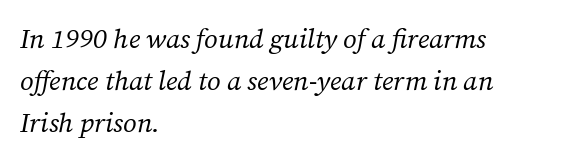
Leftover space on each line is placed entirely after the last word. Letter spacing: default. This is not heavy type; no bold has been used. The specimen reads as italic at a glance.
